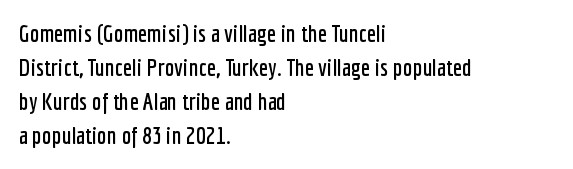
Q: Is the text italic (slanted)? A: No, it is upright.
Q: Is the text underlined? A: No.
Q: How is the paragraph aligned? A: Left-aligned.
Q: Is the spacing between letters normal or unusually wide? A: Normal.
Q: Is the spacing between lines tight, normal or loose? A: Normal.
